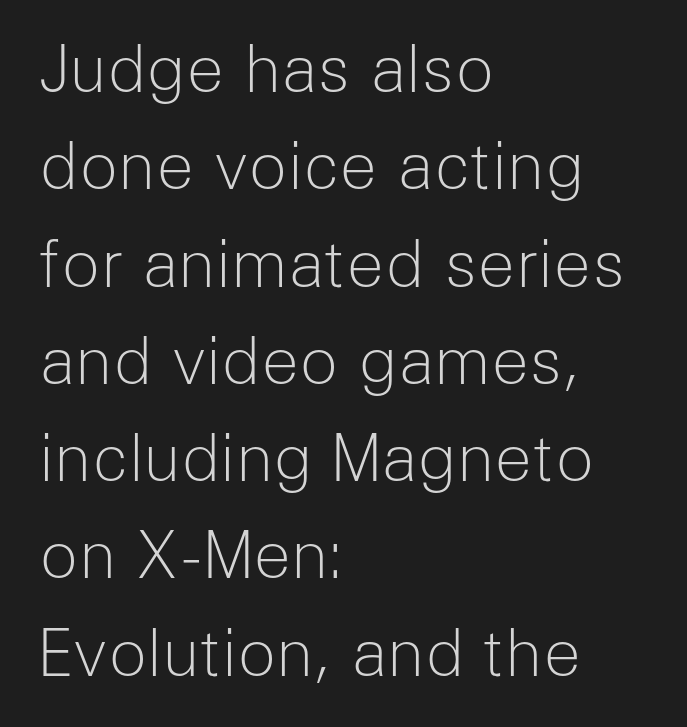
Q: Is the text bold? A: No.
Q: Is the text italic (slanted)? A: No, it is upright.
Q: Is the typeface a serif or a sans-serif typeface? A: Sans-serif.
Q: Is the text underlined? A: No.
Q: How is the paragraph aligned? A: Left-aligned.
Q: Is the spacing between letters normal or unusually wide? A: Normal.
Q: Is the spacing between lines tight, normal or loose? A: Normal.
Q: Width (condensed, normal, or wide)? A: Normal.
Q: Stroke contrast? A: Low.
Q: x-height? A: Medium.
Q: Monospaced? A: No.
